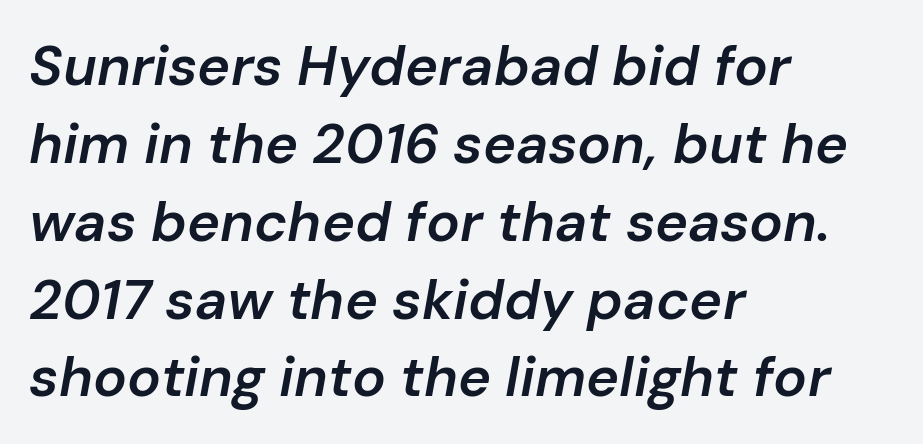
The string is rendered with underlining switched off. Is the block centered? No — it sits flush against the left margin. Leading: standard. As a designer I'd log this as weight 600, semibold. If you drew a line through each stem, it would be angled.
